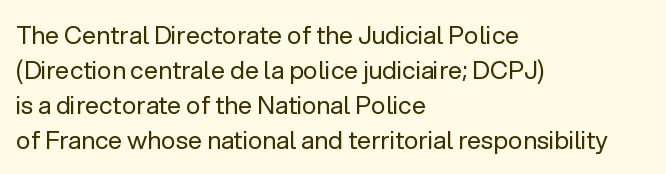
The image shows 25 px text type, upright; set left-aligned, normal line spacing (1.4x), normal letter spacing, not underlined.
